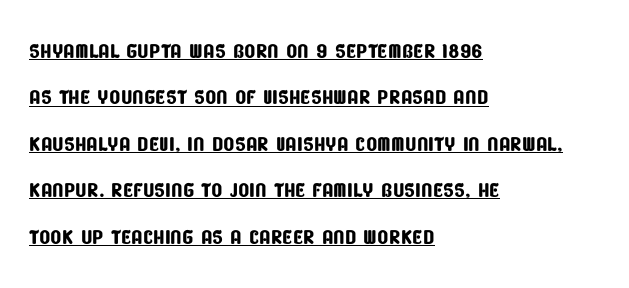
The image shows 29 px condensed sans-serif type; set left-aligned, normal line spacing (1.6x), normal letter spacing, underlined; low stroke contrast and a large x-height.
